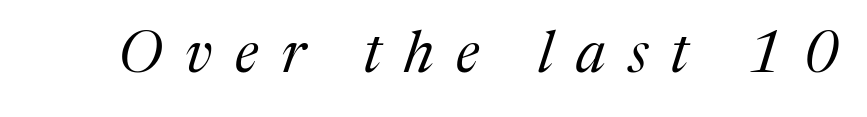
The image shows 58 px regular-weight serif type, italic (leaning right); set unusually wide letter spacing (+0.39 em), not underlined; medium stroke contrast and a medium x-height.
